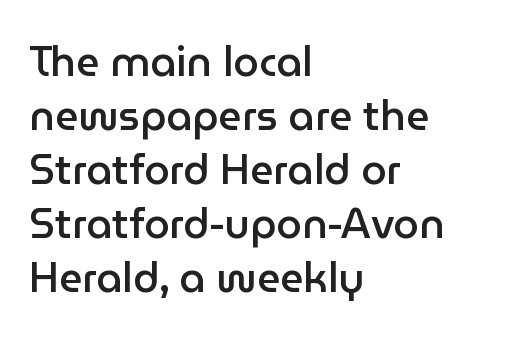
The baseline area is clear. The rendering keeps characters at their native spacing. Which margin do the lines hug? The left one — the right edge is uneven. The letters stand upright; this is a roman face.
